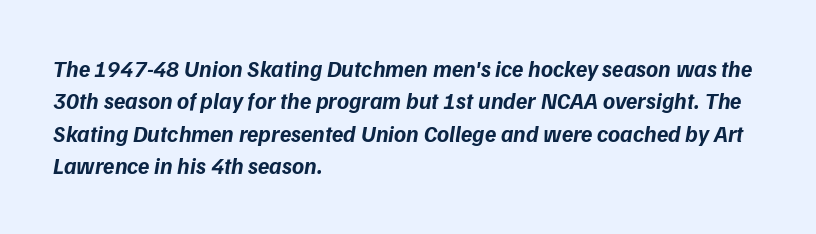
Every row of glyphs begins at an identical x-position on the left. The face used here has a pronounced slope to its letters. Each row of text sits above clean, open space. The letterforms sit shoulder to shoulder at normal distance. Summary of vertical rhythm: regular, with standard interline spacing.
